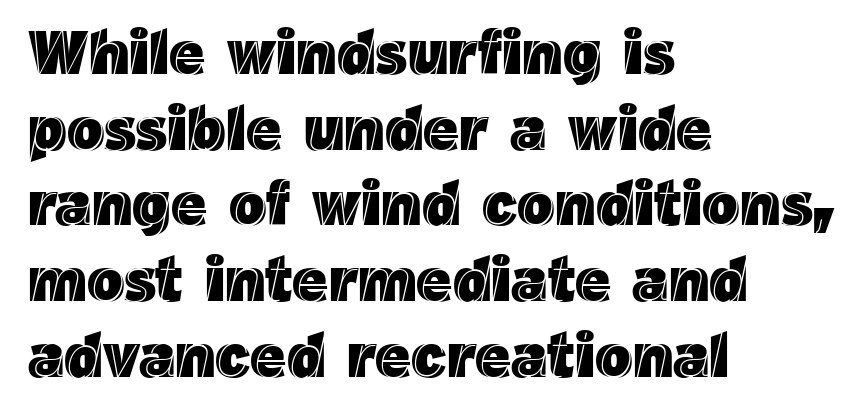
This rendering uses left alignment, leaving the right contour irregular. This rendering features lettering with no underline. Nothing unusual about the tracking: characters are spaced as the font intends. These lines are rendered in a variable-pitch font.
